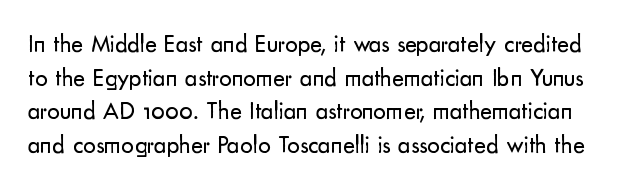
The image shows 25 px text type, upright; set normal line spacing (1.35x), normal letter spacing, not underlined.
